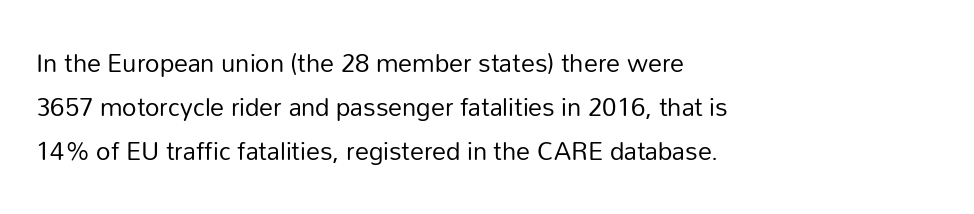
{"serif": "no", "italic": "no", "bold": "no", "weight": "regular", "width": "normal", "stroke_contrast": "low", "x_height": "medium", "monospaced": "no", "underline": "no", "align": "left", "line_spacing": "normal", "line_spacing_ratio": 1.58, "letter_spacing": "normal", "letter_spacing_em": 0.0, "glyph_px": 28}
